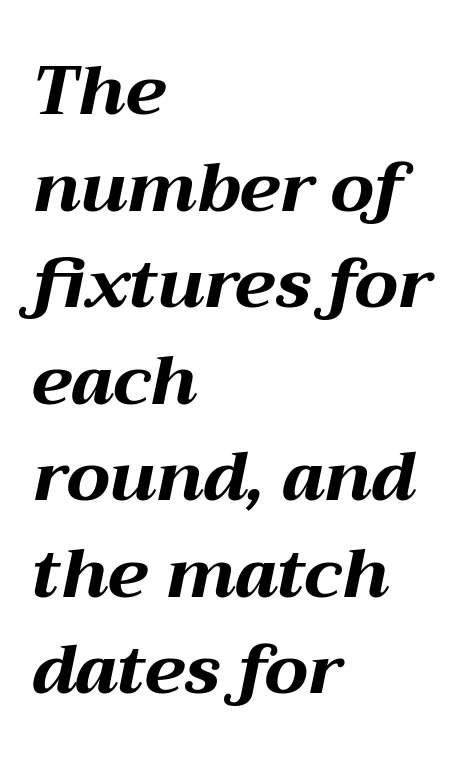
{"italic": "yes", "lean": "right", "slant_degrees": 12, "bold": "yes", "weight": "bold", "width": "wide", "stroke_contrast": "medium", "x_height": "medium", "monospaced": "no", "underline": "no", "align": "left", "line_spacing": "normal", "line_spacing_ratio": 1.42, "letter_spacing": "normal", "letter_spacing_em": 0.0, "glyph_px": 68}
